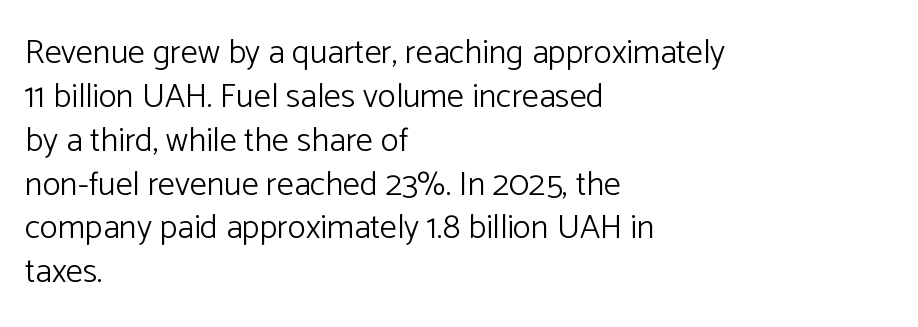
There is no visible air inserted between adjacent glyphs. Posture: upright roman. A typesetter would call this leading conventional body-copy spacing. These lines stack with their left ends in a neat column. A quiet, ordinary-to-light weight characterises the typeface. Letterform terminals end flat and unadorned throughout the passage.
